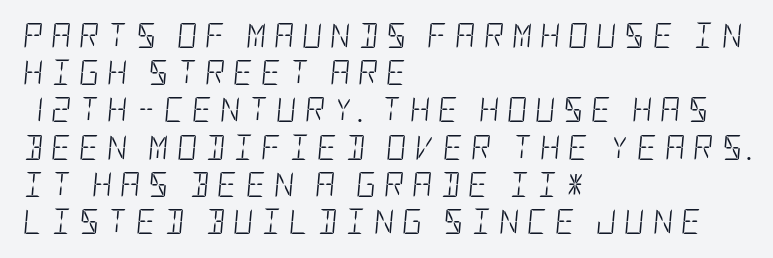
Layout note: lines flush left. Stroke thickness stays within the range of a standard reading face or lighter. The axis of the letterforms is tilted away from vertical. This sample uses expanded letter spacing, leaving extra air between glyphs. Compared with typical paragraphs, the rows here are spaced about the same. The baseline area is clear.
